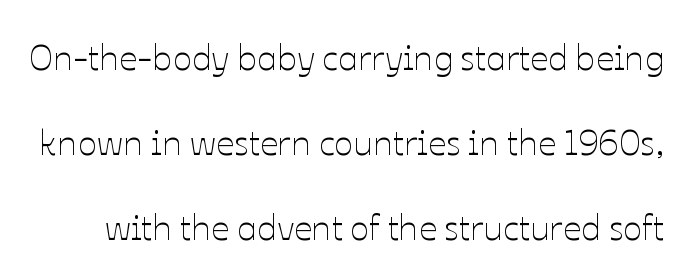
The image shows 36 px thin type, upright; set loose line spacing (2.36x), normal letter spacing, not underlined; low stroke contrast and a medium x-height.
